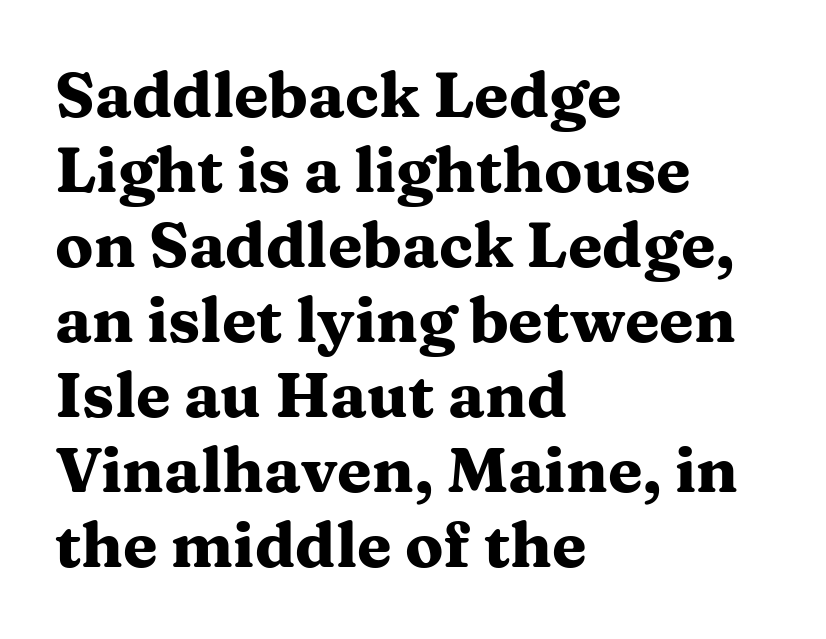
A typesetter would call this proportional, since set widths differ per character. The font's upright variant was chosen for this text. Caption: multi-line text, flush left, ragged right. Typographically, this falls in the serif category. The space directly below the letters is spotless.
